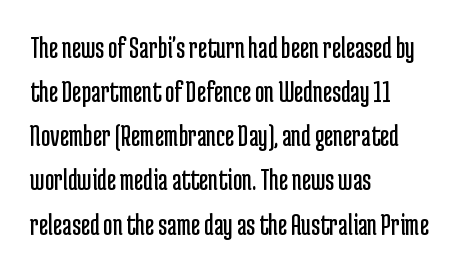
How would I describe the line gaps? Plain and ordinary. No italicization has been applied; the sample stays upright. This reads as an unemphasized weight, regular at the heaviest. A clean baseline with only descenders dipping below it.
